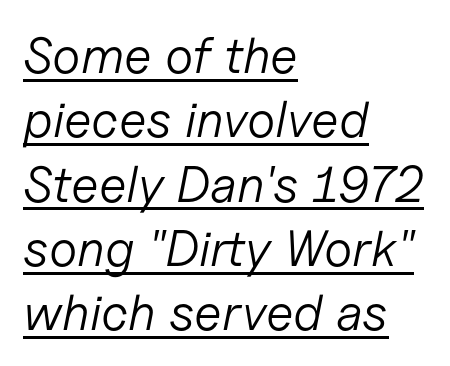
Q: Is the text bold? A: No.
Q: Is the text italic (slanted)? A: Yes, it leans right by about 11 degrees.
Q: Is the text underlined? A: Yes.
Q: How is the paragraph aligned? A: Left-aligned.
Q: Is the spacing between letters normal or unusually wide? A: Normal.
Q: Is the spacing between lines tight, normal or loose? A: Normal.
Q: Width (condensed, normal, or wide)? A: Normal.
Q: Stroke contrast? A: Low.
Q: x-height? A: Medium.
Q: Monospaced? A: No.
